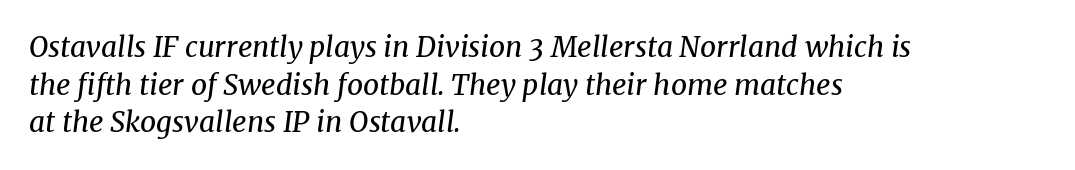
The image shows 28 px regular-weight serif type, italic (leaning right); set left-aligned, normal line spacing (1.34x), normal letter spacing, not underlined; medium stroke contrast and a medium x-height.
